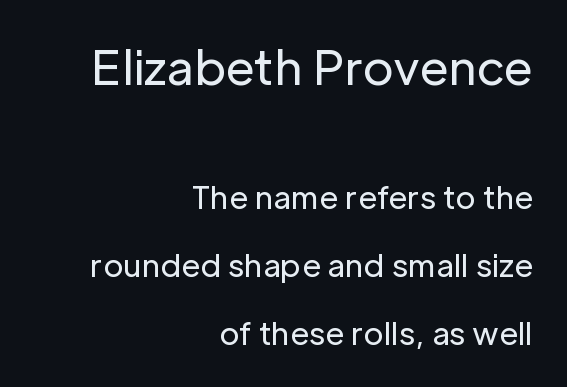
{"serif": "no", "italic": "no", "bold": "no", "weight": "regular", "width": "normal", "stroke_contrast": "low", "x_height": "medium", "monospaced": "no", "underline": "no", "align": "right", "line_spacing": "loose", "line_spacing_ratio": 2.2, "letter_spacing": "normal", "letter_spacing_em": 0.0, "larger_block": "first", "size_ratio": 1.52, "glyph_px": 47}
